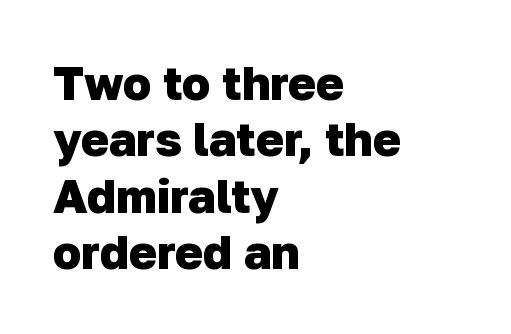
The image shows 47 px heavy sans-serif type; set left-aligned, line spacing 1.2x, normal letter spacing, not underlined; low stroke contrast and a medium x-height.
